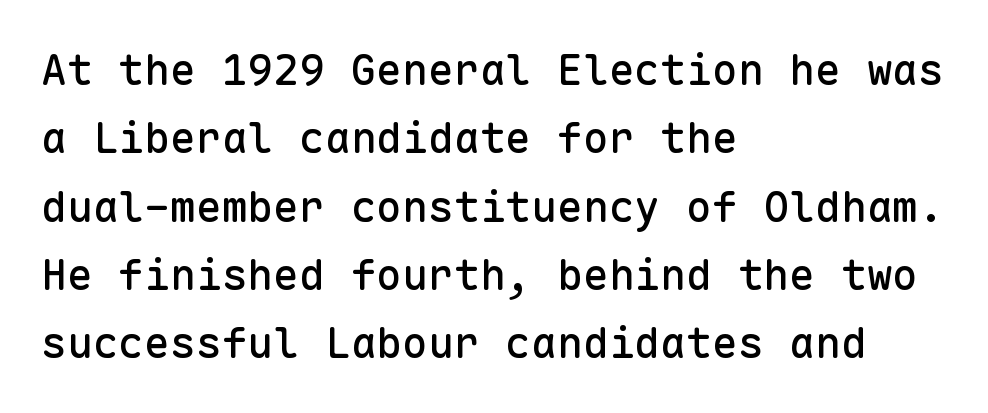
{"serif": "no", "italic": "no", "width": "normal", "stroke_contrast": "low", "x_height": "medium", "monospaced": "yes", "underline": "no", "align": "left", "line_spacing": "normal", "line_spacing_ratio": 1.59, "letter_spacing": "normal", "letter_spacing_em": 0.0, "glyph_px": 43}
